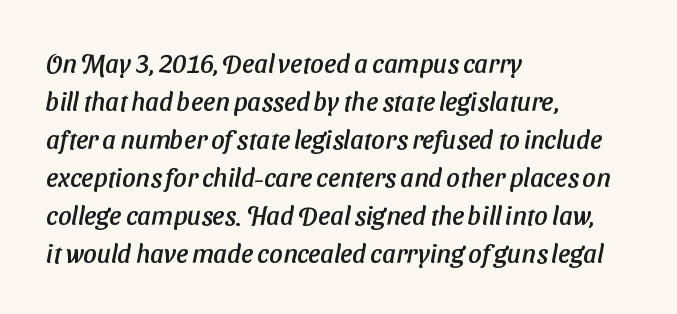
{"underline": "no", "align": "left", "line_spacing": "normal", "line_spacing_ratio": 1.46, "letter_spacing": "normal", "letter_spacing_em": 0.0, "glyph_px": 26}
